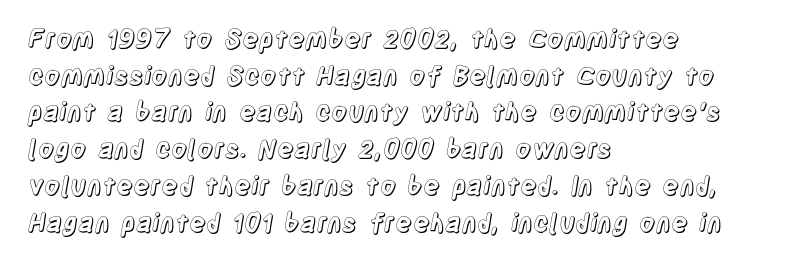
{"underline": "no", "align": "left", "line_spacing": "normal", "line_spacing_ratio": 1.47, "letter_spacing": "normal", "letter_spacing_em": 0.0, "glyph_px": 25}
